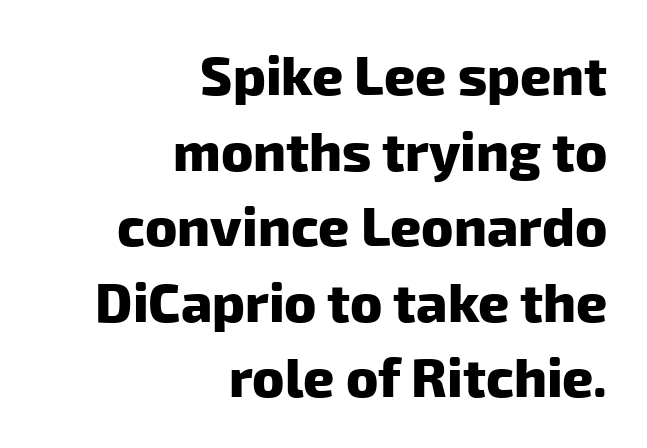
{"serif": "no", "bold": "yes", "weight": "heavy", "width": "normal", "stroke_contrast": "low", "x_height": "medium", "monospaced": "no", "underline": "no", "align": "right", "line_spacing": "normal", "line_spacing_ratio": 1.4, "letter_spacing": "normal", "letter_spacing_em": 0.0, "glyph_px": 54}
